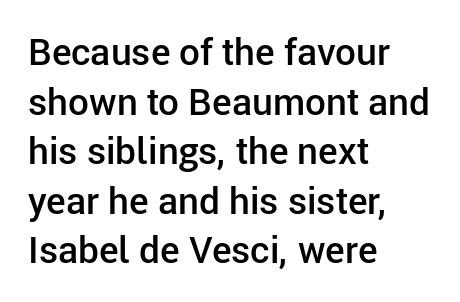
Typesetter's note: demi weight, one step under bold. Line spacing here is normal. Reading down the block, your eye returns to a fixed left position each line. These lines are composed in type without serifs. You could call the tracking neutral — neither tight nor loose.
